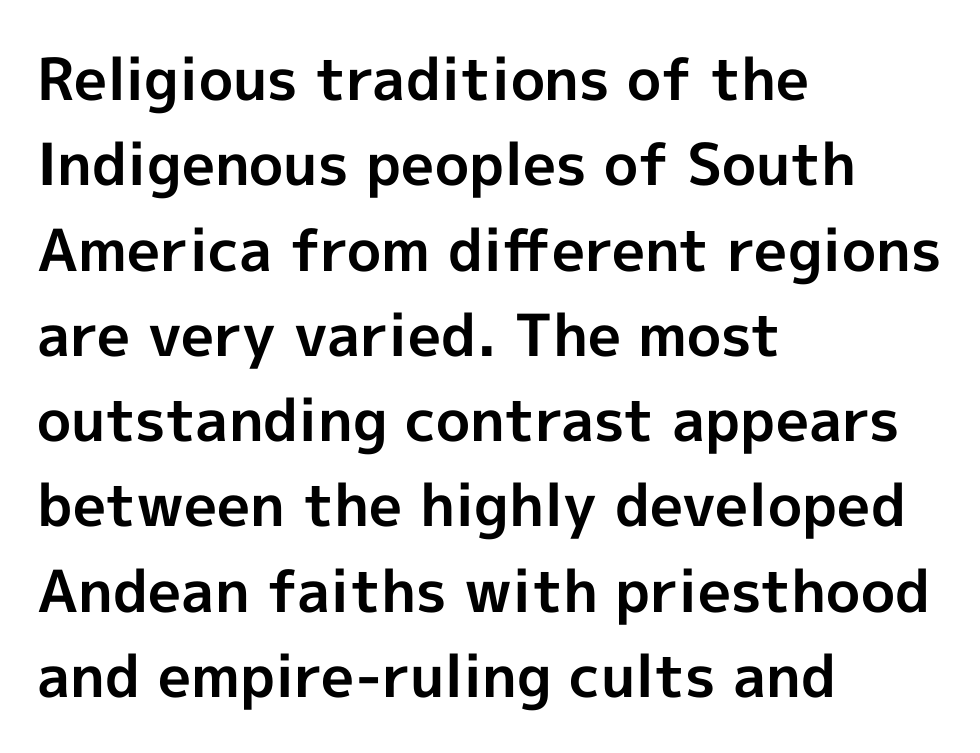
Emphasis by weight is at full strength: bold. Each row of text sits above clean, open space. Leftover space on each line is placed entirely after the last word. A typesetter would mark this as roman, not italic. Type style note: lacks serifs.
